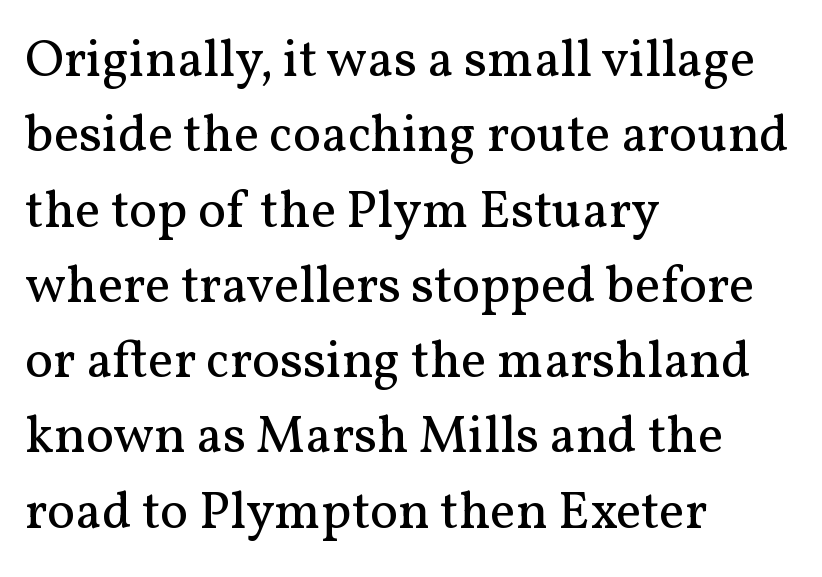
No letter is thick-stroked: the sample isn't bold. No italicization has been applied; the sample stays upright. The designer left line spacing at the default. Here the glyphs are tracked normally, forming tight word shapes. Anything drawn beneath the words? Only blank space. Casual observation: everything's shoved over to the left.
